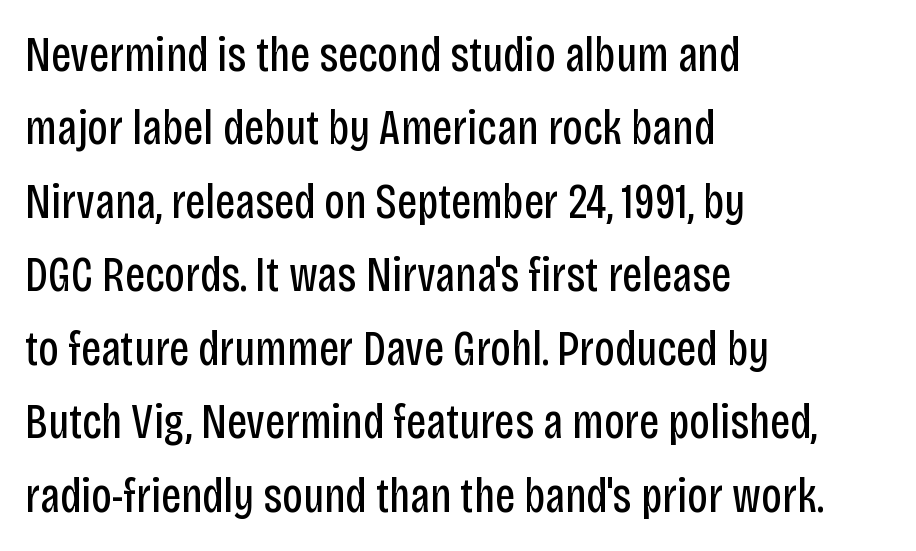
Q: Is the text bold? A: No.
Q: Is the text italic (slanted)? A: No, it is upright.
Q: Is the typeface a serif or a sans-serif typeface? A: Sans-serif.
Q: Is the text underlined? A: No.
Q: How is the paragraph aligned? A: Left-aligned.
Q: Is the spacing between letters normal or unusually wide? A: Normal.
Q: Is the spacing between lines tight, normal or loose? A: Normal.
Q: Width (condensed, normal, or wide)? A: Condensed.
Q: Stroke contrast? A: Low.
Q: x-height? A: Large.
Q: Monospaced? A: No.
